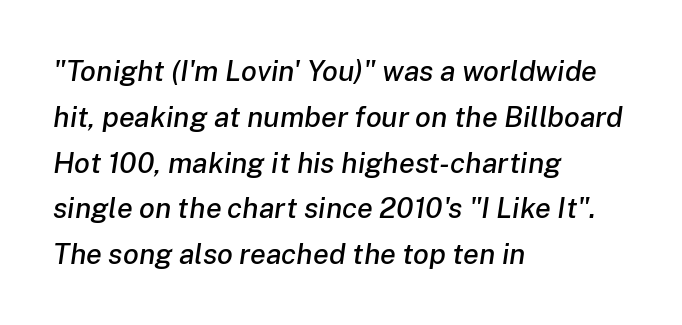
The image shows 29 px text type, italic (leaning right); set left-aligned, normal line spacing (1.58x), normal letter spacing, not underlined; low stroke contrast and a medium x-height.
